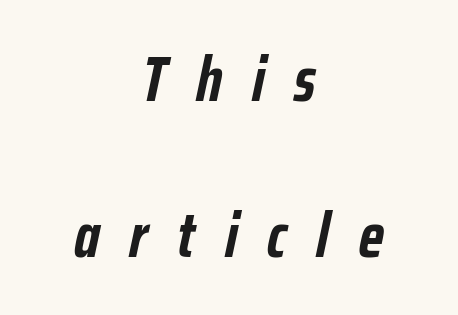
In CSS terms this would be text-align: center. The tracking jumps out immediately: characters are airy and widely separated. Honestly, there is no underline to notice here at all. Airy leading. Looking at the ascenders, they clearly lean. Varying glyph widths throughout — classic text-font behaviour.
